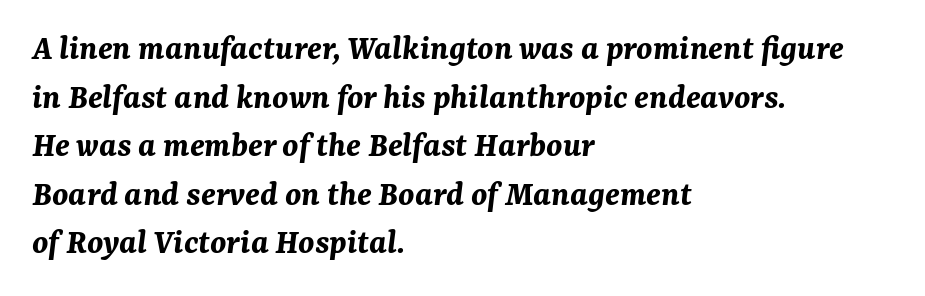
Q: Is the text bold? A: Yes.
Q: Is the text italic (slanted)? A: Yes, it leans right by about 7 degrees.
Q: Is the text underlined? A: No.
Q: How is the paragraph aligned? A: Left-aligned.
Q: Is the spacing between letters normal or unusually wide? A: Normal.
Q: Is the spacing between lines tight, normal or loose? A: Normal.
Q: Width (condensed, normal, or wide)? A: Normal.
Q: Stroke contrast? A: Medium.
Q: x-height? A: Medium.
Q: Monospaced? A: No.
